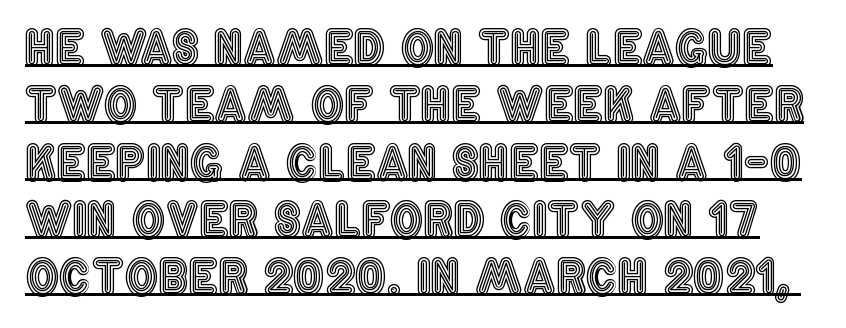
{"italic": "no", "width": "condensed", "x_height": "large", "monospaced": "no", "underline": "yes", "line_spacing_ratio": 1.22, "letter_spacing": "normal", "letter_spacing_em": 0.0, "glyph_px": 47}
